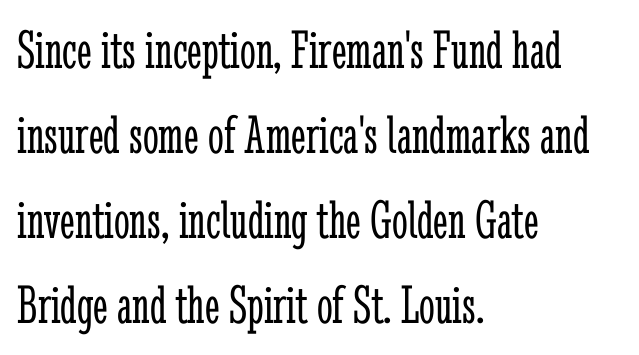
Q: Is the text bold? A: No.
Q: Is the text italic (slanted)? A: No, it is upright.
Q: Is the typeface a serif or a sans-serif typeface? A: Serif.
Q: Is the text underlined? A: No.
Q: How is the paragraph aligned? A: Left-aligned.
Q: Is the spacing between letters normal or unusually wide? A: Normal.
Q: Is the spacing between lines tight, normal or loose? A: Normal.
Q: Width (condensed, normal, or wide)? A: Condensed.
Q: Stroke contrast? A: Low.
Q: x-height? A: Medium.
Q: Monospaced? A: No.
